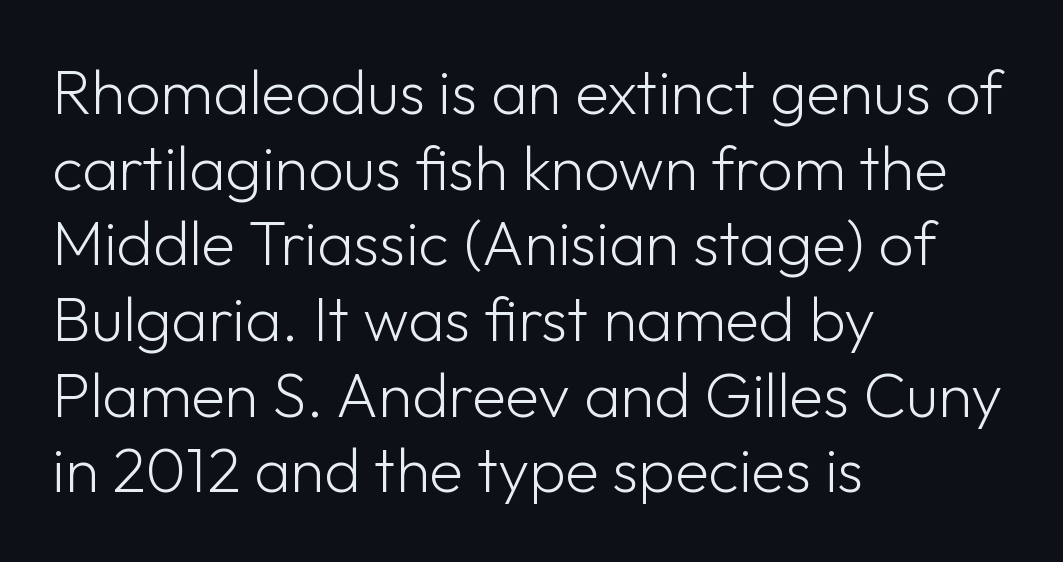
The image shows 62 px light sans-serif type, upright; set left-aligned, line spacing 1.22x, normal letter spacing, not underlined; low stroke contrast and a medium x-height.
